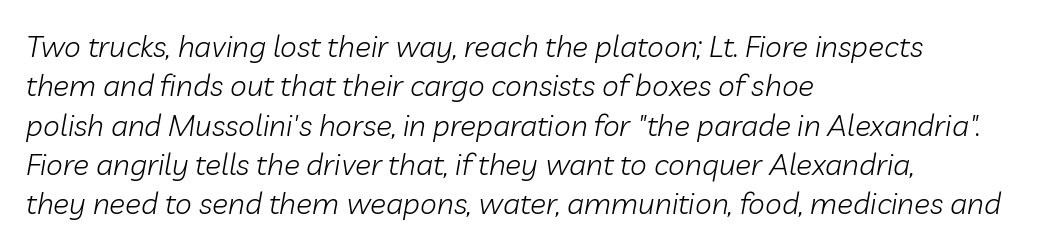
Q: Is the text bold? A: No.
Q: Is the text italic (slanted)? A: Yes, it leans right by about 10 degrees.
Q: Is the text underlined? A: No.
Q: How is the paragraph aligned? A: Left-aligned.
Q: Is the spacing between letters normal or unusually wide? A: Normal.
Q: Is the spacing between lines tight, normal or loose? A: Normal.
Q: Width (condensed, normal, or wide)? A: Normal.
Q: Stroke contrast? A: Low.
Q: x-height? A: Medium.
Q: Monospaced? A: No.
